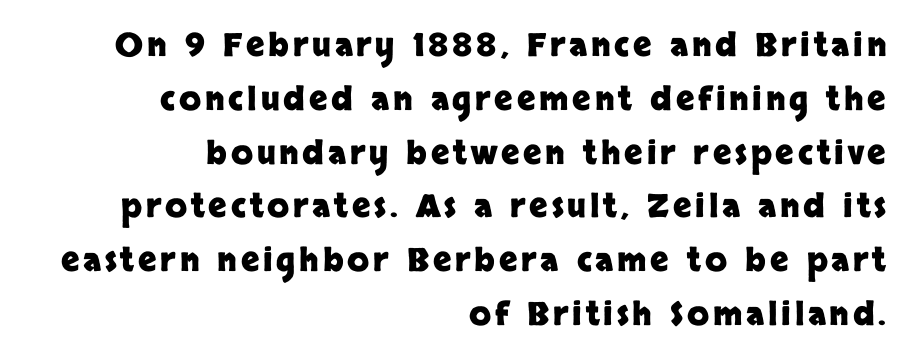
Heavy-handed strokes throughout: this text is bold. This sample keeps an unexceptional amount of space between lines. The typography opts for an upright posture over an oblique one. Right-aligned paragraph, ragged on the left.
